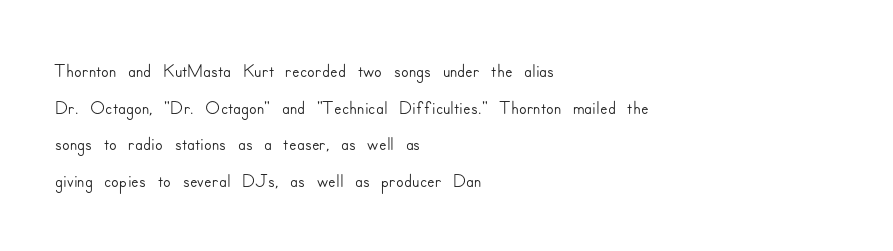
{"serif": "no", "italic": "no", "width": "normal", "stroke_contrast": "low", "x_height": "small", "monospaced": "no", "underline": "no", "align": "left", "line_spacing": "normal", "line_spacing_ratio": 1.31, "letter_spacing": "normal", "letter_spacing_em": 0.0, "glyph_px": 28}
